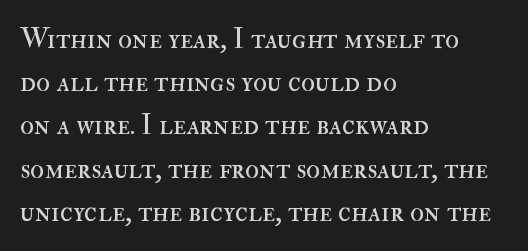
Q: Is the text bold? A: No.
Q: Is the text italic (slanted)? A: No, it is upright.
Q: Is the text underlined? A: No.
Q: How is the paragraph aligned? A: Left-aligned.
Q: Is the spacing between letters normal or unusually wide? A: Normal.
Q: Is the spacing between lines tight, normal or loose? A: Normal.
Q: Width (condensed, normal, or wide)? A: Normal.
Q: Stroke contrast? A: High.
Q: x-height? A: Small.
Q: Monospaced? A: No.
